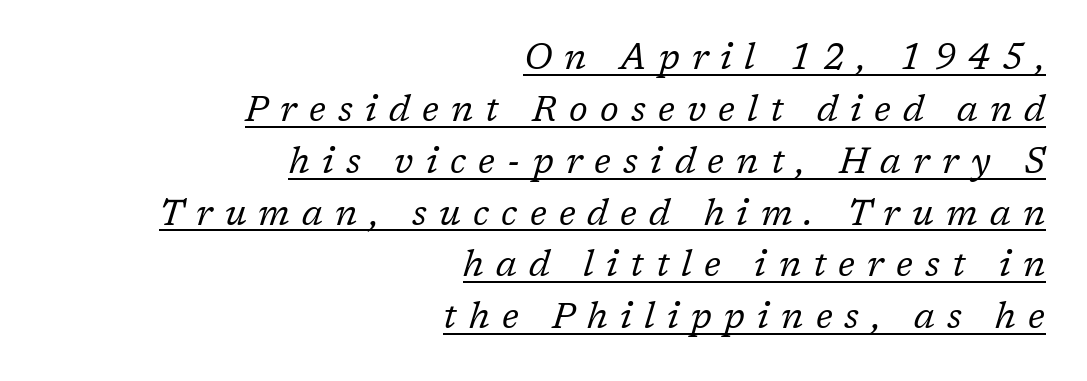
The image shows 36 px regular-weight serif type, italic (leaning right); set right-aligned, normal line spacing (1.44x), unusually wide letter spacing (+0.34 em), underlined; low stroke contrast and a medium x-height.
